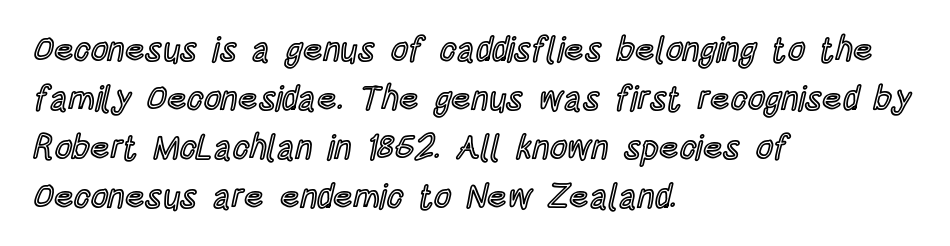
Bare-footed words on every line. In CSS terms this would be text-align: left. Do the characters align in a grid? No, the font is proportional. Does extra space separate the letters? No, they use regular spacing. A typesetter would call this leading conventional body-copy spacing.
